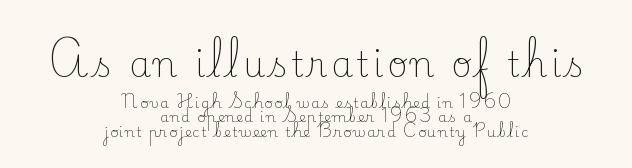
{"serif": "yes", "italic": "no", "bold": "no", "weight": "light", "width": "normal", "stroke_contrast": "low", "x_height": "small", "monospaced": "no", "underline": "no", "align": "center", "line_spacing": "tight", "line_spacing_ratio": 1.04, "larger_block": "first", "size_ratio": 2.43, "glyph_px": 34}
